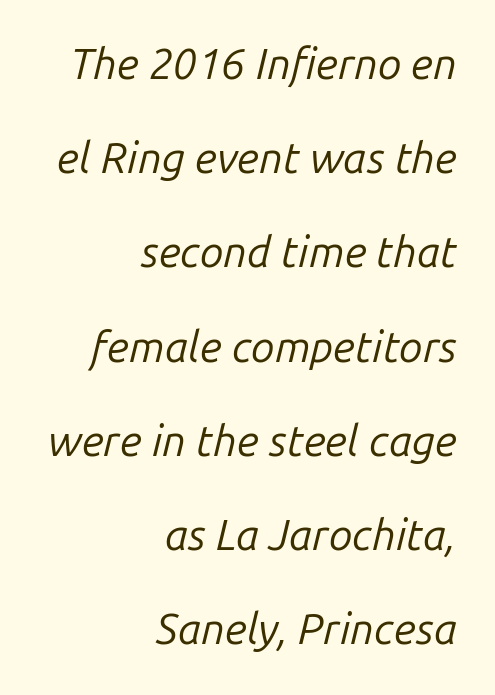
Q: Is the text bold? A: No.
Q: Is the text italic (slanted)? A: Yes, it leans right by about 14 degrees.
Q: Is the text underlined? A: No.
Q: How is the paragraph aligned? A: Right-aligned.
Q: Is the spacing between letters normal or unusually wide? A: Normal.
Q: Is the spacing between lines tight, normal or loose? A: Loose.
Q: Width (condensed, normal, or wide)? A: Normal.
Q: Stroke contrast? A: Low.
Q: x-height? A: Medium.
Q: Monospaced? A: No.
